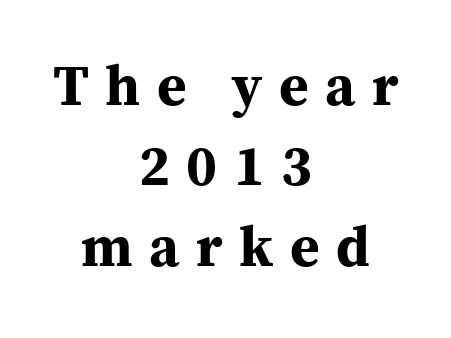
The image shows 57 px bold serif type, upright; set centered, normal line spacing (1.41x), unusually wide letter spacing (+0.29 em), not underlined; medium stroke contrast and a medium x-height.
